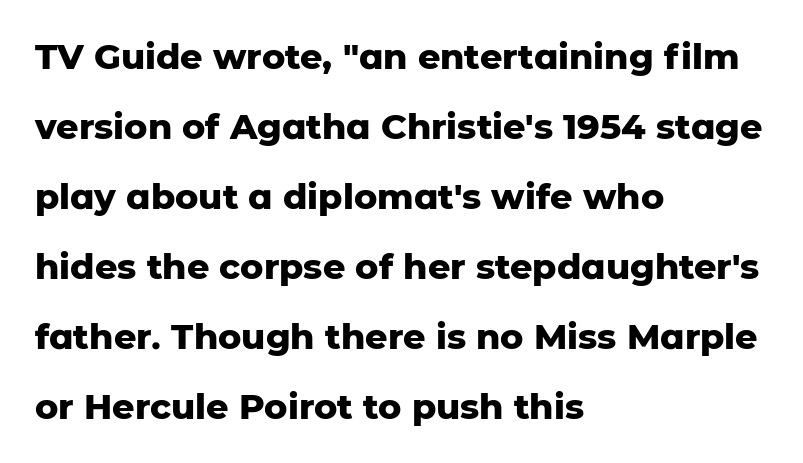
{"serif": "no", "italic": "no", "bold": "yes", "weight": "heavy", "width": "normal", "stroke_contrast": "low", "x_height": "medium", "monospaced": "no", "underline": "no", "align": "left", "line_spacing": "loose", "line_spacing_ratio": 2.0, "letter_spacing": "normal", "letter_spacing_em": 0.0, "glyph_px": 35}
